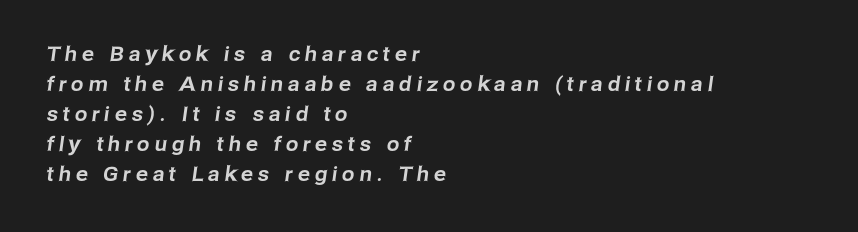
{"underline": "no", "align": "left", "line_spacing": "normal", "line_spacing_ratio": 1.5, "letter_spacing": "wide", "letter_spacing_em": 0.24, "glyph_px": 20}
